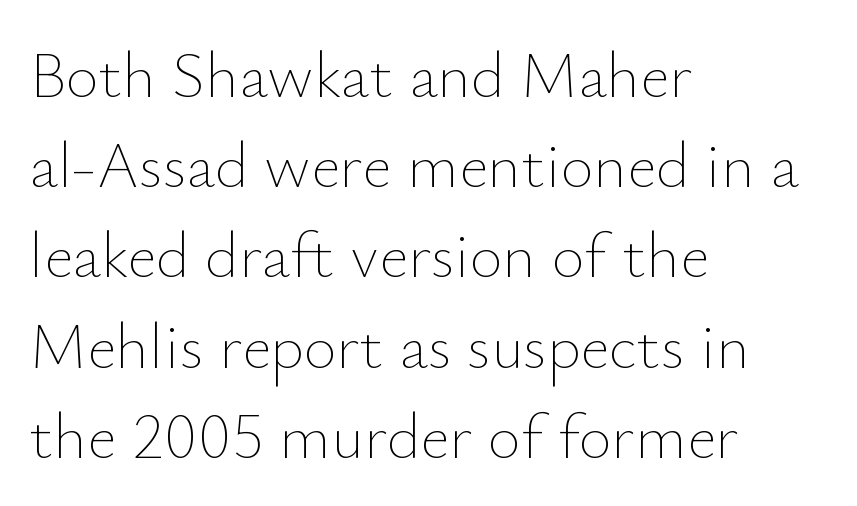
Q: Is the text bold? A: No.
Q: Is the text italic (slanted)? A: No, it is upright.
Q: Is the text underlined? A: No.
Q: How is the paragraph aligned? A: Left-aligned.
Q: Is the spacing between letters normal or unusually wide? A: Normal.
Q: Is the spacing between lines tight, normal or loose? A: Normal.
Q: Width (condensed, normal, or wide)? A: Normal.
Q: Stroke contrast? A: Low.
Q: x-height? A: Small.
Q: Monospaced? A: No.
